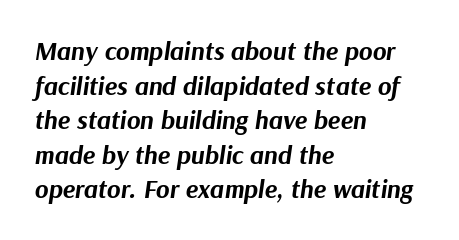
The image shows 26 px bold type, italic (leaning right); set left-aligned, normal line spacing (1.33x), normal letter spacing, not underlined.
